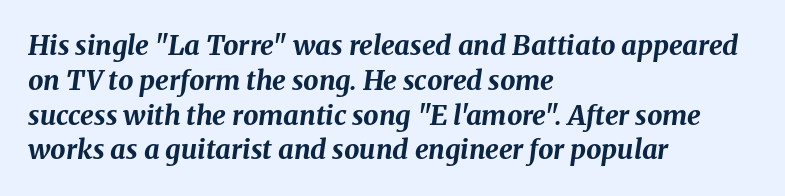
Q: Is the text bold? A: Yes.
Q: Is the text italic (slanted)? A: Yes, it leans right by about 8 degrees.
Q: Is the text underlined? A: No.
Q: How is the paragraph aligned? A: Left-aligned.
Q: Is the spacing between letters normal or unusually wide? A: Normal.
Q: Is the spacing between lines tight, normal or loose? A: Normal.
